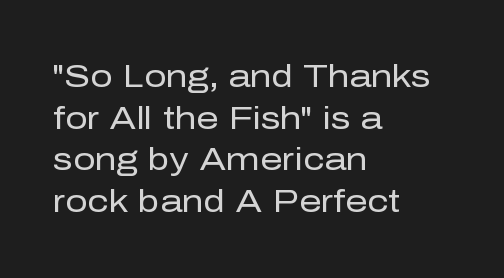
Here the glyphs are tracked normally, forming tight word shapes. Successive baselines arrive at the customary interval. The rendering uses natural spacing where letterforms have individual widths. Reading down the block, your eye returns to a fixed left position each line.
